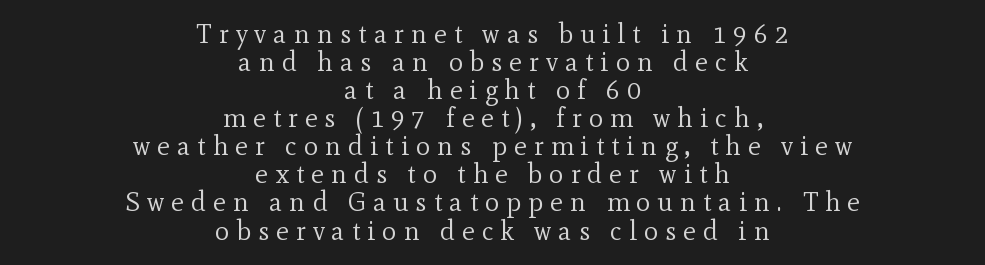
The image shows 27 px text type, upright; set centered, tight line spacing (1.04x), unusually wide letter spacing (+0.26 em), not underlined.
